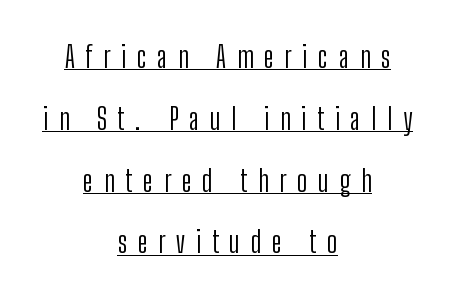
The letters look calm and open, with moderate or lighter stems. Typeset on center — no edge is straight. This is sans-serif lettering, the kind often seen on screens and signage. Rendered with straight, roman letterforms.
